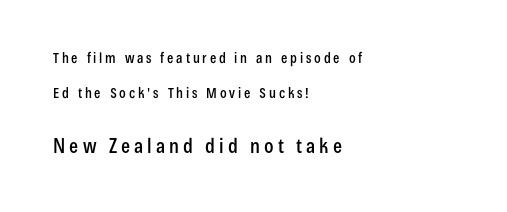
Q: Is the text italic (slanted)? A: No, it is upright.
Q: Is the text underlined? A: No.
Q: How is the paragraph aligned? A: Left-aligned.
Q: Is the spacing between letters normal or unusually wide? A: Unusually wide.
Q: Is the spacing between lines tight, normal or loose? A: Loose.
Q: Which block of text is set in a larger size, the first (top) or the second (bottom)? A: The second (bottom) one.
